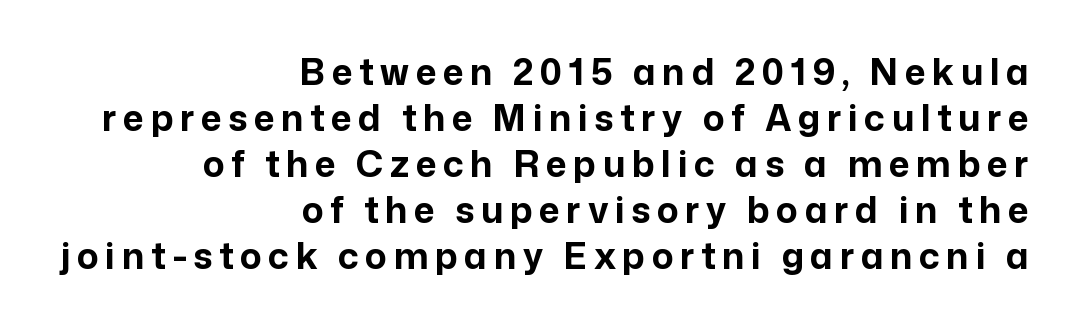
Q: Is the text bold? A: Yes.
Q: Is the text italic (slanted)? A: No, it is upright.
Q: Is the typeface a serif or a sans-serif typeface? A: Sans-serif.
Q: Is the text underlined? A: No.
Q: How is the paragraph aligned? A: Right-aligned.
Q: Is the spacing between lines tight, normal or loose? A: Normal.
Q: Width (condensed, normal, or wide)? A: Normal.
Q: Stroke contrast? A: Low.
Q: x-height? A: Medium.
Q: Monospaced? A: No.
